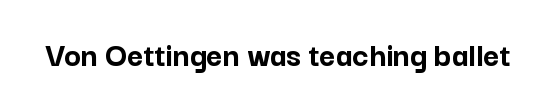
The image shows 35 px semibold sans-serif type, upright; set normal letter spacing, not underlined; low stroke contrast and a medium x-height.
